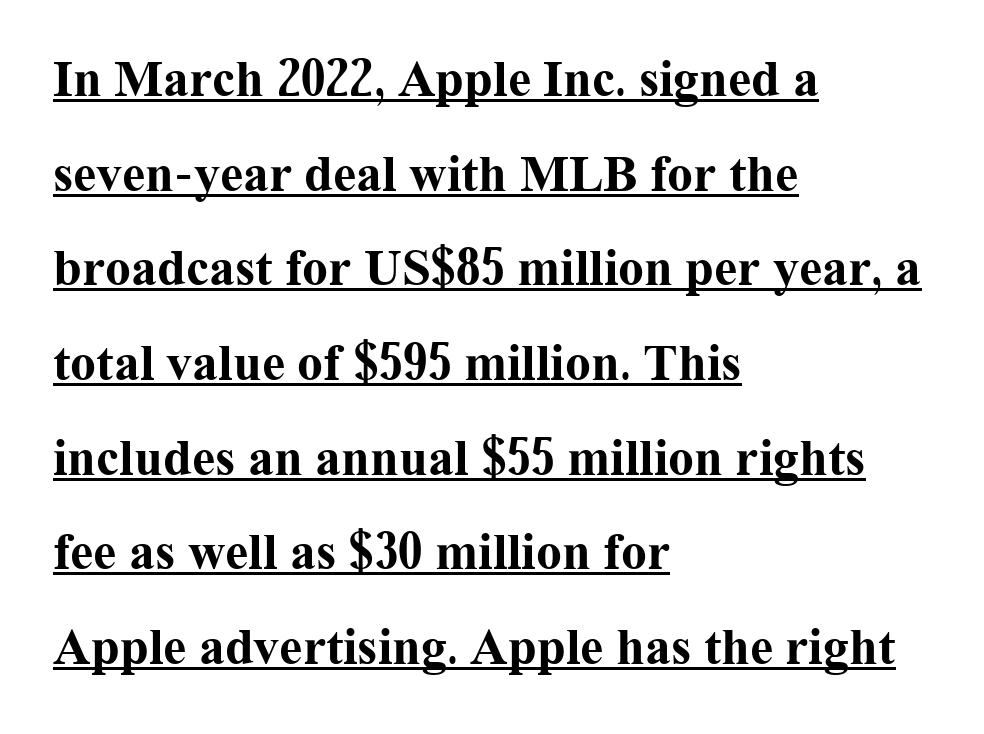
Each word holds together tightly as a unit, with standard inter-letter gaps. The lettering is marked with a stroke running underneath it. Line starts are locked; line ends wander. The face used here is proportionally spaced, like ordinary book or web type. This sample uses a serif face. Its strokes are broad and dark, the hallmark of bold type.
